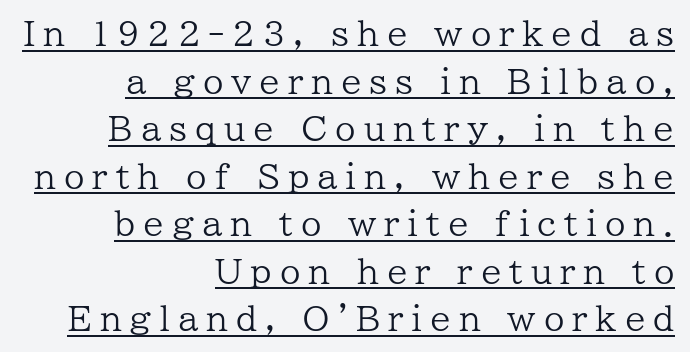
The image shows 33 px regular-weight serif type, upright; set right-aligned, normal line spacing (1.44x), unusually wide letter spacing (+0.24 em), underlined; low stroke contrast and a medium x-height.
